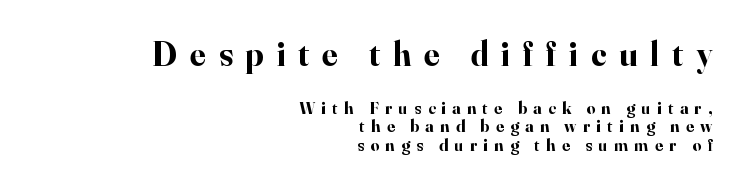
The image shows 34 px bold serif type, upright; set right-aligned, tight line spacing (1.1x), unusually wide letter spacing (+0.38 em), not underlined; the first (top) block is 2.0x larger; high stroke contrast and a small x-height.
